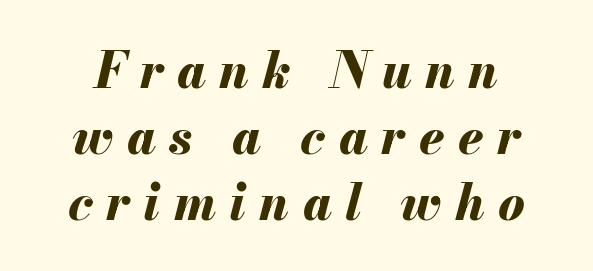
The typesetter chose a symmetrical, centered arrangement here. Designer's note — italics engaged. In terms of leading, this rendering sits right in the middle. The font is running at its bold setting.
